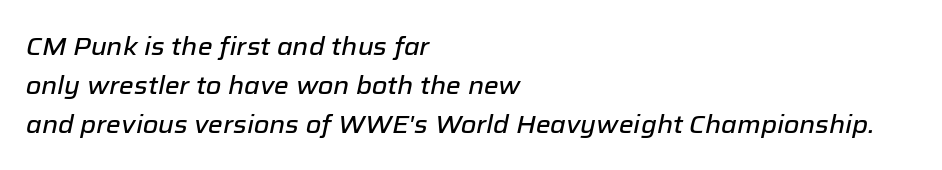
Q: Is the text italic (slanted)? A: Yes, it leans right by about 12 degrees.
Q: Is the text underlined? A: No.
Q: How is the paragraph aligned? A: Left-aligned.
Q: Is the spacing between letters normal or unusually wide? A: Normal.
Q: Is the spacing between lines tight, normal or loose? A: Normal.
